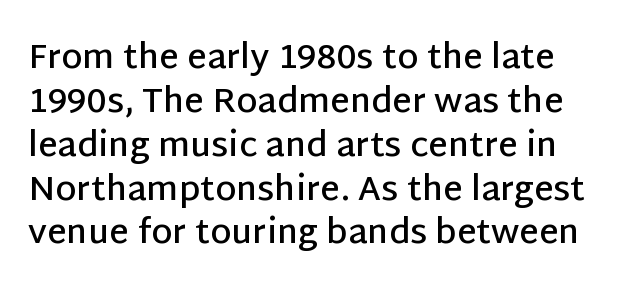
Q: Is the text bold? A: Semi-bold.
Q: Is the text italic (slanted)? A: No, it is upright.
Q: Is the typeface a serif or a sans-serif typeface? A: Sans-serif.
Q: Is the text underlined? A: No.
Q: Is the spacing between letters normal or unusually wide? A: Normal.
Q: Is the spacing between lines tight, normal or loose? A: Normal.
Q: Width (condensed, normal, or wide)? A: Normal.
Q: Stroke contrast? A: Low.
Q: x-height? A: Large.
Q: Monospaced? A: No.
